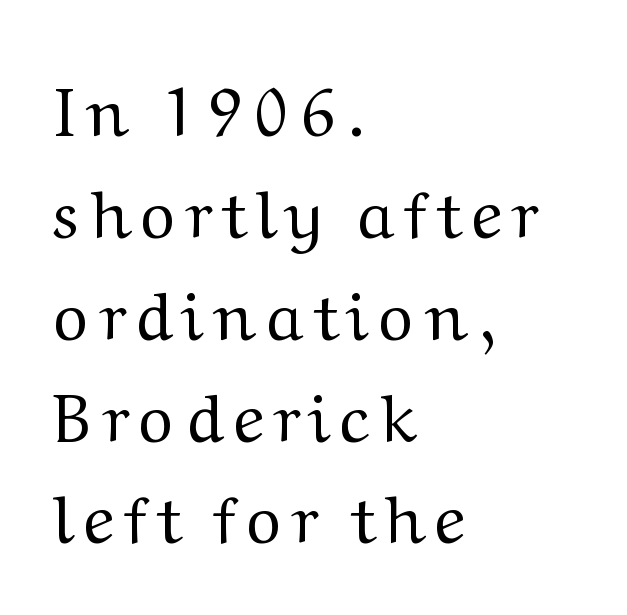
The designer went with a serif here, giving each stem small feet. Leading matches the norm, producing a regular column. Any mark beneath the type? The region is blank. All the whitespace from short lines collects on the right. Notice how the stems are strictly vertical — no italics here.
